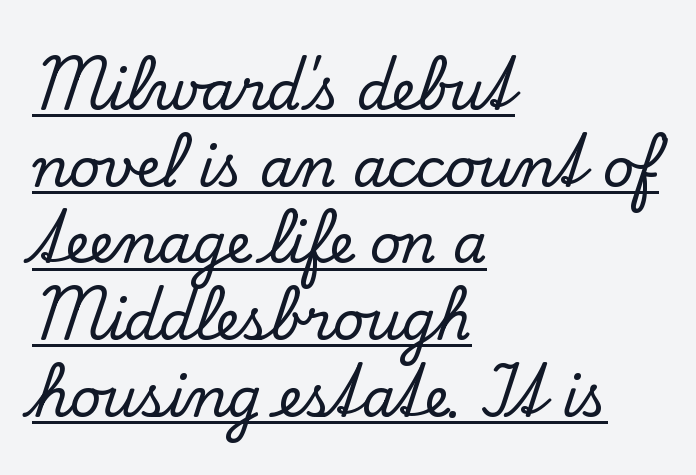
Is the letter spacing exaggerated? No — it looks like the ordinary default. The vertical gap from one line to the next is medium. One-word summary of the alignment: left.
